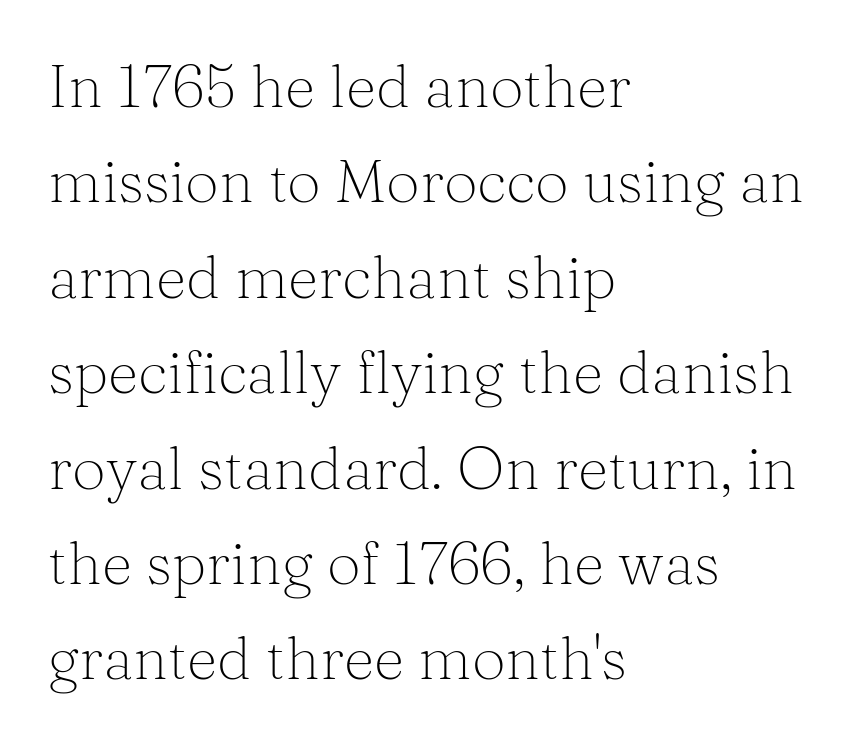
The horizontal fit of the characters is conventional and even. The rendering shows small feet on the letterforms — a serif design. Does the copy run flush right? No — it runs flush left. The leading is moderate, giving the passage an even texture.
